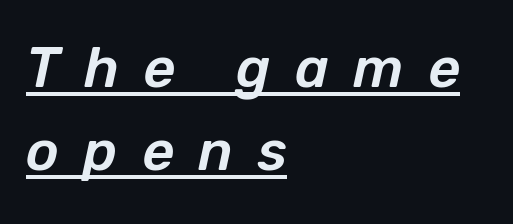
The image shows 56 px text type, italic (leaning right); set left-aligned, normal line spacing (1.48x), unusually wide letter spacing (+0.43 em), underlined; low stroke contrast and a medium x-height.
